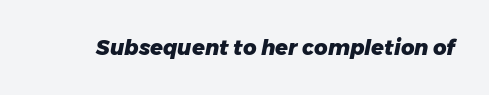
Pretty heavy lettering here — definitely bold. Each word holds together tightly as a unit, with standard inter-letter gaps. Emphasis-style slanted type is in use. Only glyphs here, with clear space below each row.
